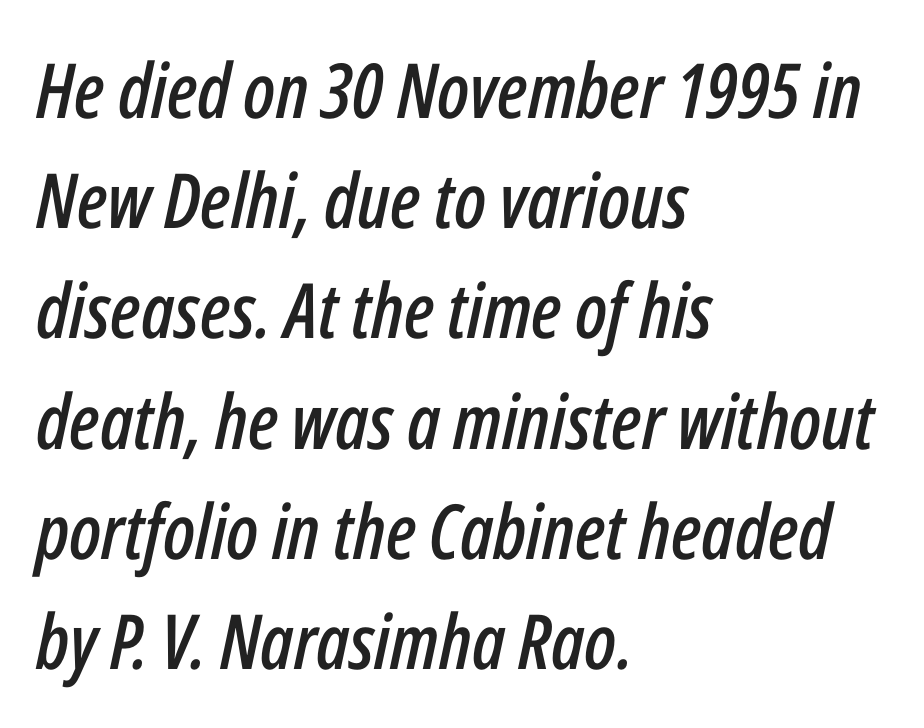
The image shows 76 px condensed type, italic (leaning right); set left-aligned, normal line spacing (1.45x), normal letter spacing, not underlined; low stroke contrast and a medium x-height.
